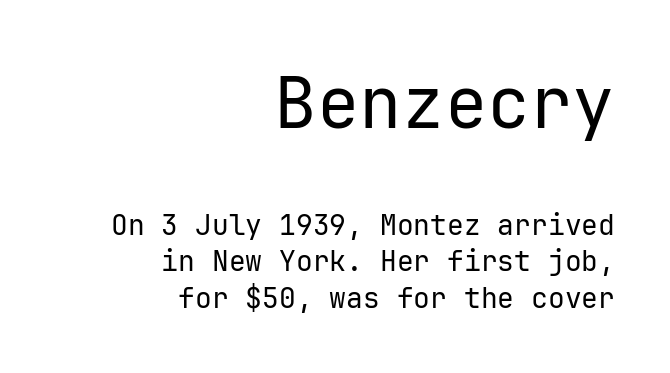
{"serif": "no", "italic": "no", "bold": "no", "weight": "regular", "width": "normal", "stroke_contrast": "low", "x_height": "medium", "monospaced": "yes", "underline": "no", "align": "right", "line_spacing": "normal", "line_spacing_ratio": 1.32, "letter_spacing": "normal", "letter_spacing_em": 0.0, "larger_block": "first", "size_ratio": 2.54, "glyph_px": 71}
